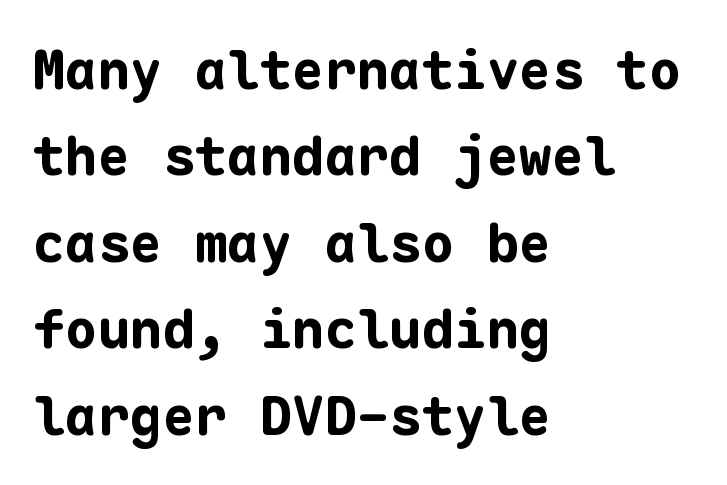
Plain, unruled lines of type. These lines were composed using upright roman letters. Grotesque or geometric, the face here clearly has no serifs. Think of a typewriter: that constant character pitch is what you see here.
